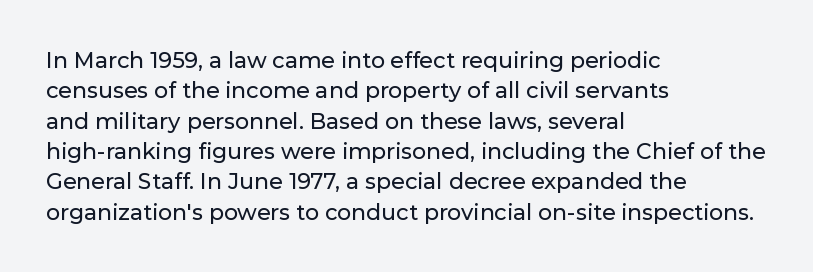
The image shows 22 px text type, upright; set left-aligned, normal line spacing (1.38x), normal letter spacing, not underlined.
